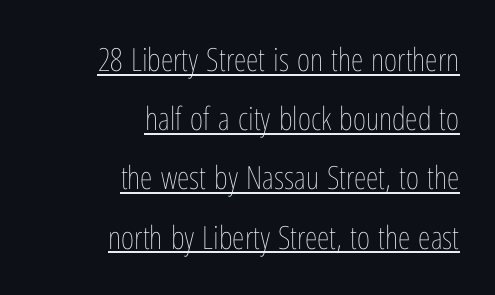
{"italic": "no", "bold": "no", "weight": "thin", "width": "condensed", "stroke_contrast": "low", "x_height": "medium", "monospaced": "no", "underline": "yes", "align": "right", "line_spacing_ratio": 1.85, "letter_spacing": "normal", "letter_spacing_em": 0.0, "glyph_px": 32}
